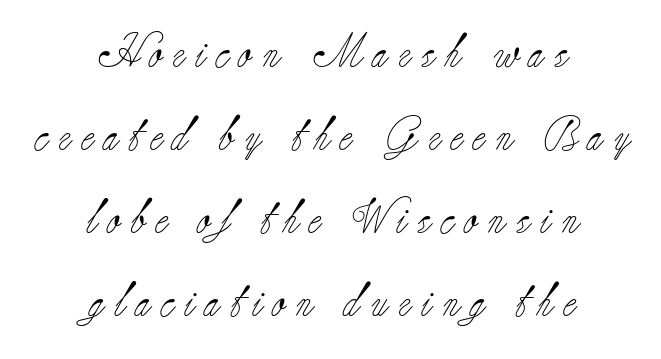
Q: Is the text bold? A: No.
Q: Is the text italic (slanted)? A: Yes.
Q: Is the typeface a serif or a sans-serif typeface? A: Serif.
Q: Is the text underlined? A: No.
Q: How is the paragraph aligned? A: Centered.
Q: Is the spacing between letters normal or unusually wide? A: Unusually wide.
Q: Is the spacing between lines tight, normal or loose? A: Loose.
Q: Width (condensed, normal, or wide)? A: Normal.
Q: Stroke contrast? A: Low.
Q: x-height? A: Small.
Q: Monospaced? A: No.
